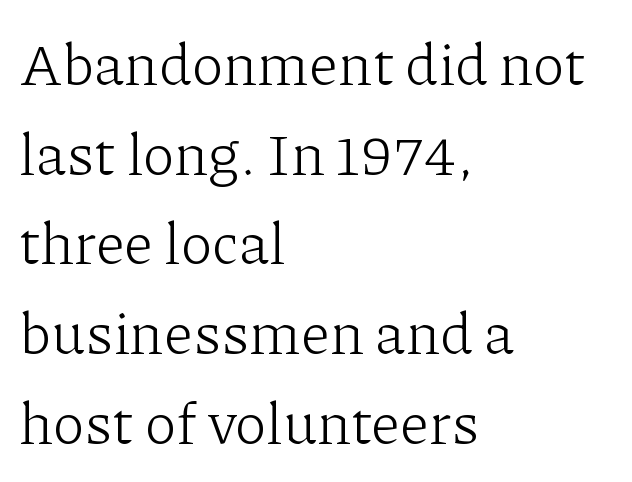
{"serif": "yes", "italic": "no", "bold": "no", "weight": "light", "width": "normal", "stroke_contrast": "low", "x_height": "medium", "monospaced": "no", "underline": "no", "align": "left", "line_spacing": "normal", "line_spacing_ratio": 1.52, "letter_spacing": "normal", "letter_spacing_em": 0.0, "glyph_px": 59}
